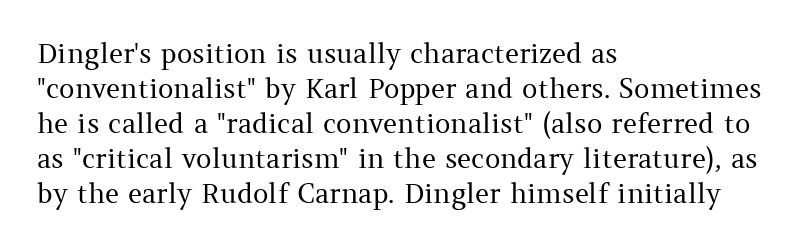
{"italic": "no", "bold": "no", "underline": "no", "align": "left", "line_spacing": "normal", "line_spacing_ratio": 1.3, "letter_spacing": "normal", "letter_spacing_em": 0.0, "glyph_px": 27}
